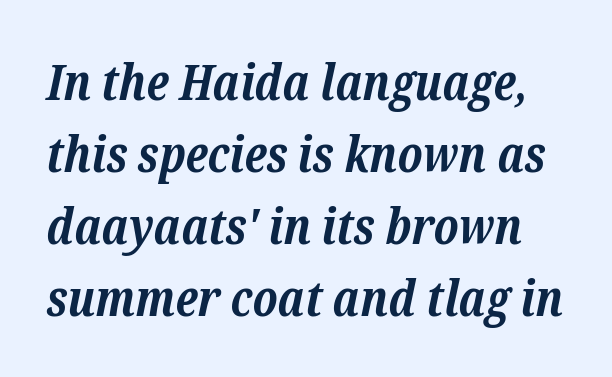
{"serif": "yes", "italic": "yes", "lean": "right", "slant_degrees": 12, "bold": "yes", "weight": "bold", "width": "normal", "stroke_contrast": "low", "x_height": "medium", "monospaced": "no", "underline": "no", "line_spacing": "normal", "line_spacing_ratio": 1.44, "letter_spacing": "normal", "letter_spacing_em": 0.0, "glyph_px": 50}
